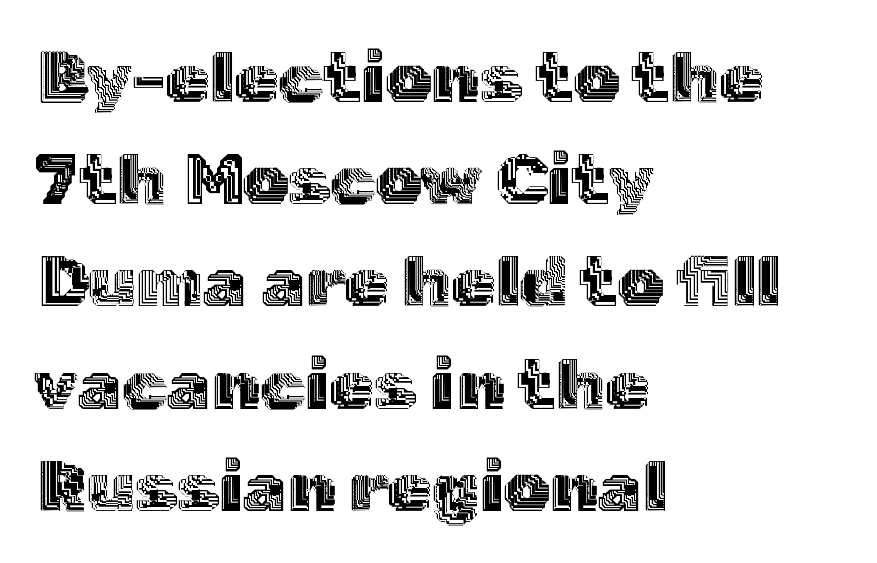
The image shows 72 px text type, upright; set left-aligned, normal line spacing (1.42x), normal letter spacing, not underlined; a medium x-height.
